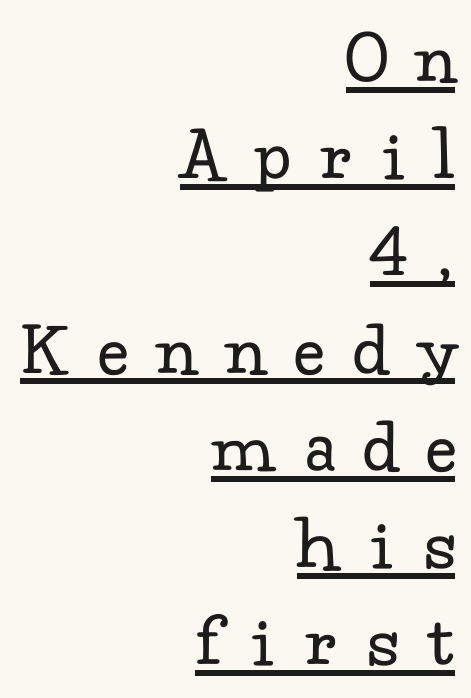
The image shows 79 px regular-weight serif type, upright; set right-aligned, line spacing 1.23x, unusually wide letter spacing (+0.39 em), underlined; low stroke contrast and a small x-height.
